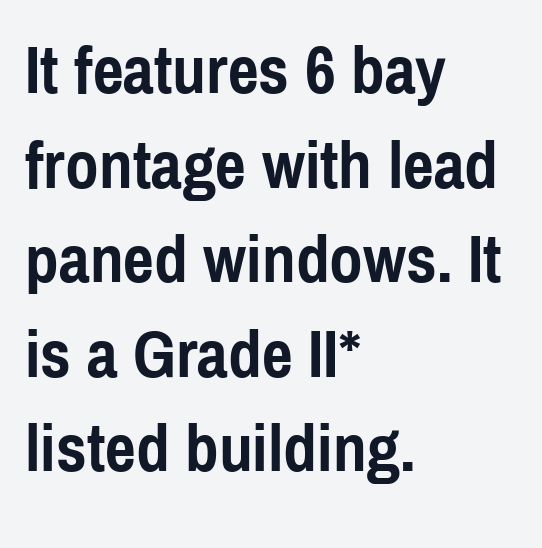
The image shows 68 px semibold, condensed sans-serif type, upright; set left-aligned, normal line spacing (1.39x), normal letter spacing, not underlined; a medium x-height.
